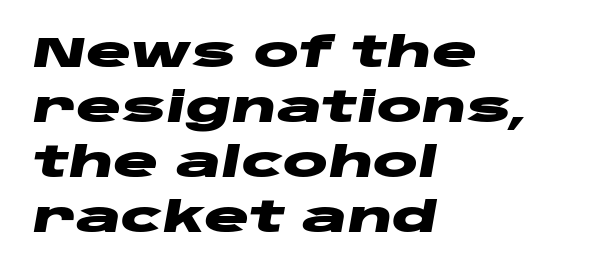
The image shows 42 px heavy, wide type, italic (leaning right); set left-aligned, normal line spacing (1.31x), normal letter spacing, not underlined; low stroke contrast and a large x-height.
